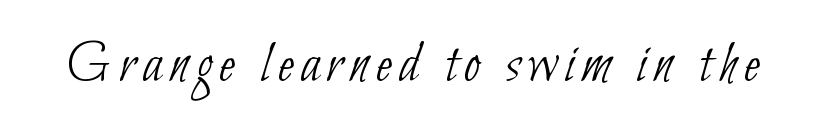
{"serif": "no", "bold": "no", "weight": "thin", "width": "condensed", "stroke_contrast": "low", "x_height": "small", "monospaced": "no", "underline": "no", "glyph_px": 59}
